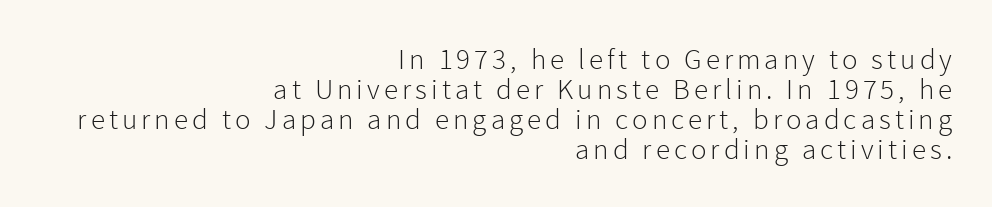
Rows of type sit shoulder to shoulder in the vertical direction. Has an underline been added? It has not. The letters advance in unequal steps, a hallmark of proportional type. Reading down the block, your eye finds every line finishing at a fixed right position. These glyphs show unthickened strokes, regular width or finer. You can tell it's not italic because the verticals are truly vertical.
